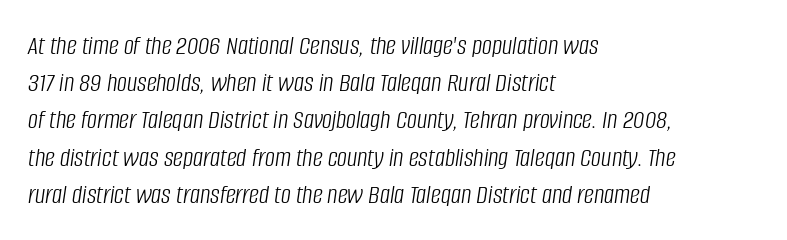
Proportional: the letters do not fall into vertical columns. Caption: multi-line text, flush left, ragged right. What stands out about the letter spacing? Nothing — it is the standard amount. Horizontal bands of white between lines are of average thickness. No letter is thick-stroked: the sample isn't bold.
